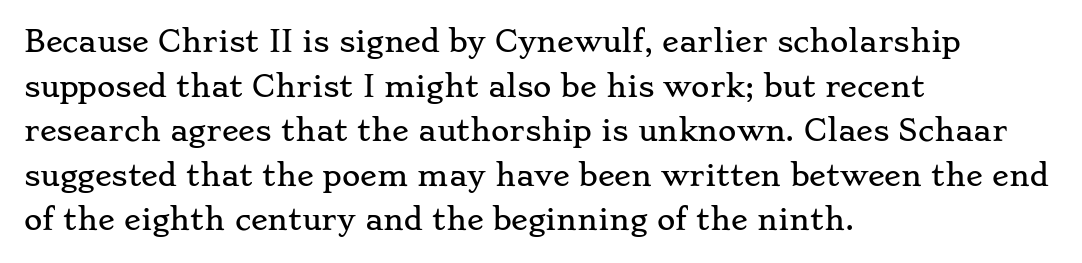
The letters advance in unequal steps, a hallmark of proportional type. Standard letterfit; no display-style spreading of the glyphs. Plain, unruled lines of type. The letters carry serifs — small finishing strokes at the ends of their stems. One-word summary of the alignment: left.
